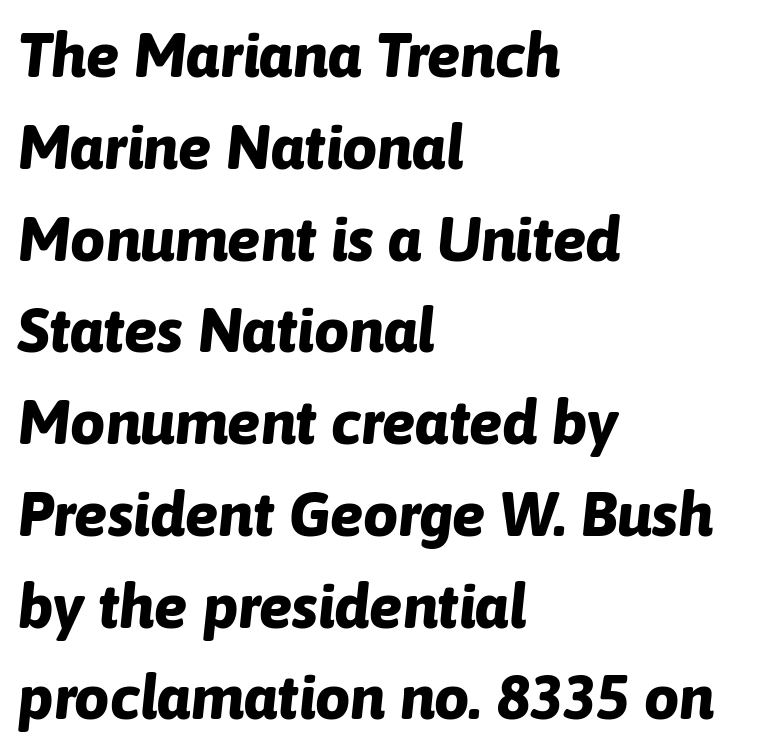
Q: Is the text bold? A: Yes.
Q: Is the text italic (slanted)? A: Yes, it leans right by about 6 degrees.
Q: Is the text underlined? A: No.
Q: How is the paragraph aligned? A: Left-aligned.
Q: Is the spacing between letters normal or unusually wide? A: Normal.
Q: Is the spacing between lines tight, normal or loose? A: Normal.
Q: Width (condensed, normal, or wide)? A: Normal.
Q: Stroke contrast? A: Low.
Q: x-height? A: Medium.
Q: Monospaced? A: No.
